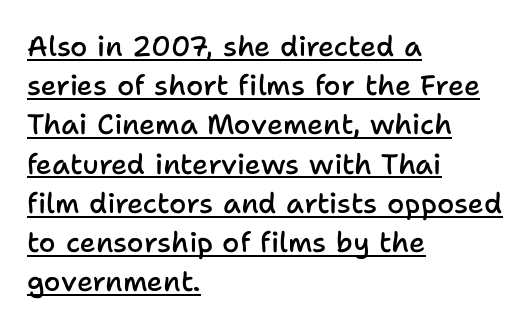
Leading: standard. Every character sits straight up, as roman type does. Compared with typical body copy, the letter spacing here is the same. In designer terms, the underline attribute is active on this setting.
